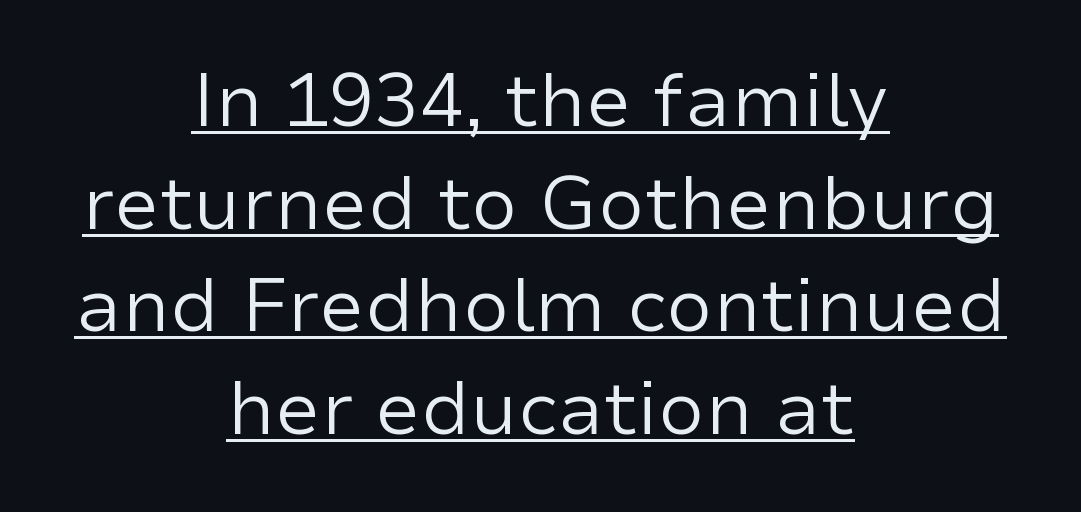
The image shows 75 px regular-weight sans-serif type, upright; set centered, normal line spacing (1.37x), normal letter spacing, underlined; low stroke contrast and a medium x-height.
